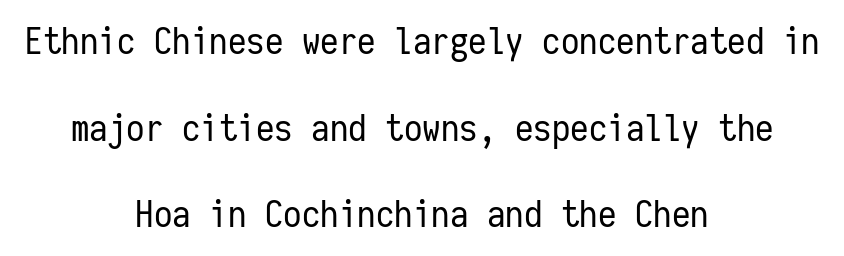
The string is rendered with underlining switched off. Widely set lines give the paragraph a tall, airy silhouette. Every character here occupies the same horizontal width, giving the sample a typewriter-like rhythm. A light-to-regular cut is what we see here. You can tell it's not italic because the verticals are truly vertical. Observe the absence of serifs on each vertical stroke in this sample.
